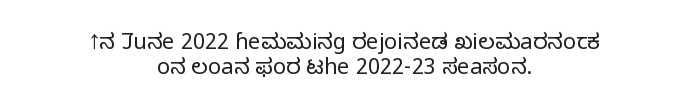
{"italic": "no", "bold": "no", "underline": "no", "align": "center", "line_spacing": "tight", "line_spacing_ratio": 1.14, "letter_spacing": "normal", "letter_spacing_em": 0.0, "glyph_px": 22}
